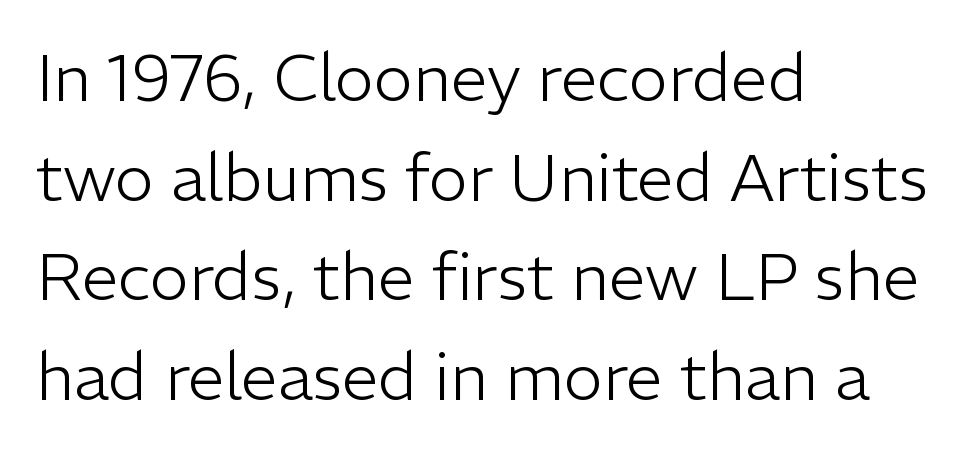
Q: Is the text bold? A: No.
Q: Is the text italic (slanted)? A: No, it is upright.
Q: Is the typeface a serif or a sans-serif typeface? A: Sans-serif.
Q: Is the text underlined? A: No.
Q: How is the paragraph aligned? A: Left-aligned.
Q: Is the spacing between letters normal or unusually wide? A: Normal.
Q: Is the spacing between lines tight, normal or loose? A: Normal.
Q: Width (condensed, normal, or wide)? A: Normal.
Q: Stroke contrast? A: Low.
Q: x-height? A: Medium.
Q: Monospaced? A: No.
